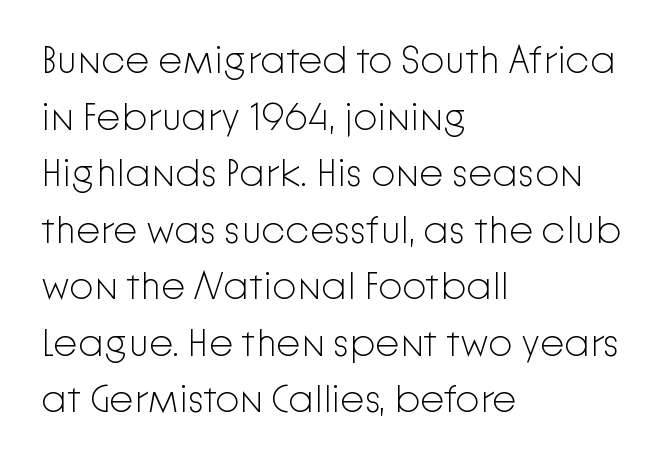
The image shows 39 px light sans-serif type, upright; set left-aligned, normal line spacing (1.45x), normal letter spacing, not underlined; low stroke contrast and a medium x-height.
